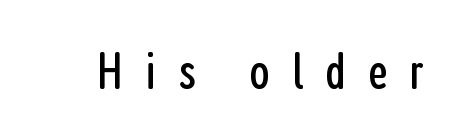
{"serif": "no", "italic": "no", "bold": "no", "weight": "regular", "width": "condensed", "stroke_contrast": "low", "x_height": "medium", "monospaced": "no", "underline": "no", "letter_spacing": "wide", "letter_spacing_em": 0.41, "glyph_px": 53}
